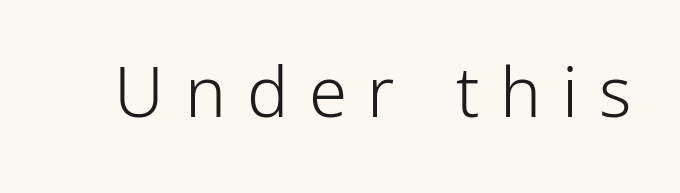
Q: Is the text bold? A: No.
Q: Is the text italic (slanted)? A: No, it is upright.
Q: Is the typeface a serif or a sans-serif typeface? A: Sans-serif.
Q: Is the text underlined? A: No.
Q: Is the spacing between letters normal or unusually wide? A: Unusually wide.
Q: Width (condensed, normal, or wide)? A: Condensed.
Q: Stroke contrast? A: Low.
Q: x-height? A: Medium.
Q: Monospaced? A: No.
